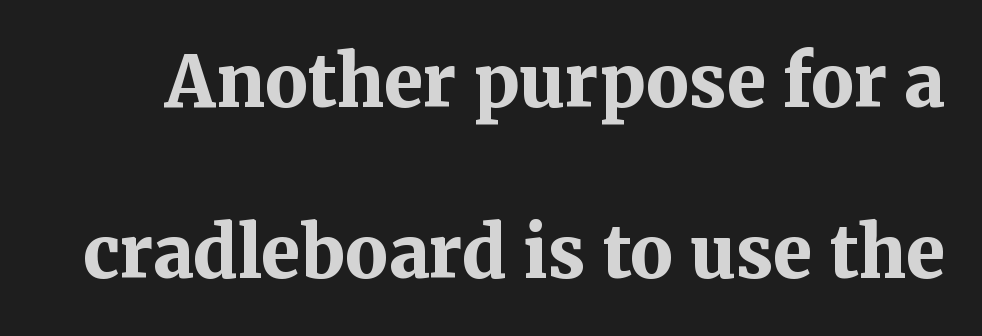
The image shows 71 px bold serif type, upright; set loose line spacing (2.41x), normal letter spacing, not underlined; medium stroke contrast and a medium x-height.
